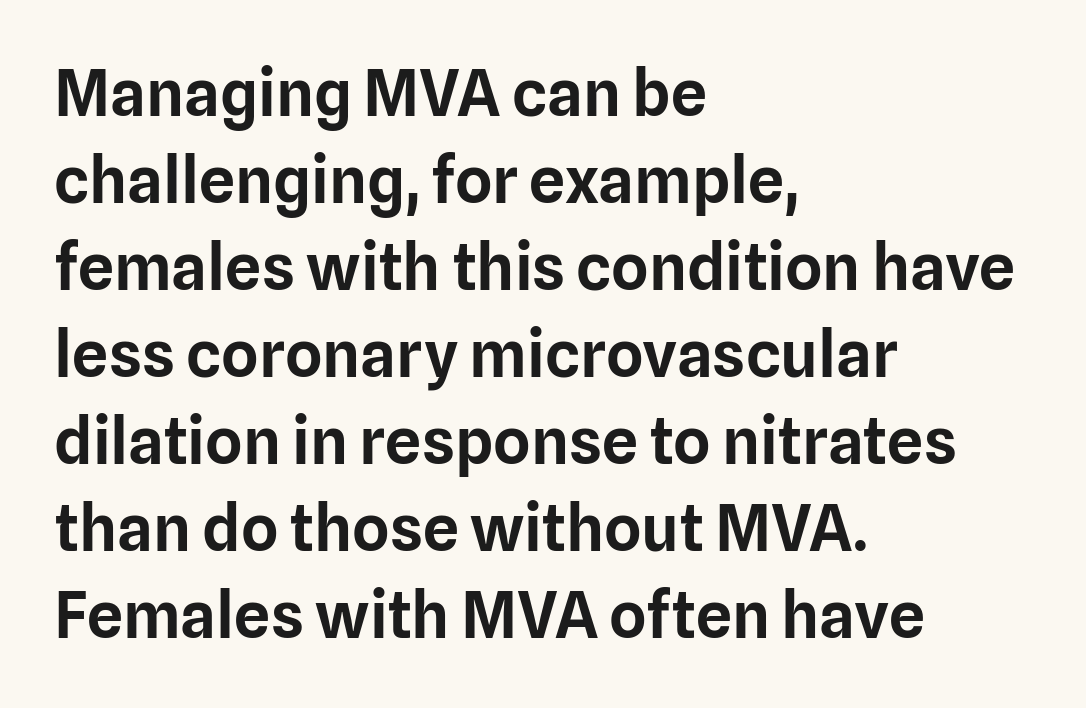
This rendering features lettering with no underline. Leading: standard. Classification — sans serif. The specimen reads as upright at a glance.
